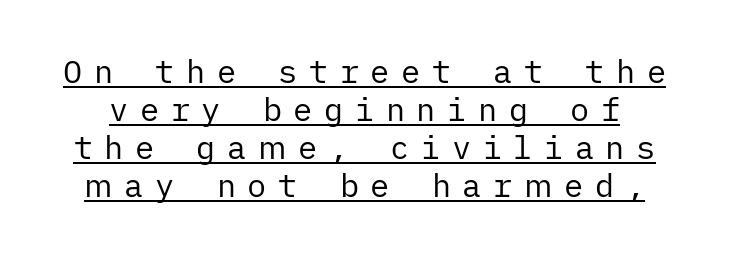
{"serif": "no", "italic": "no", "bold": "no", "weight": "regular", "width": "normal", "stroke_contrast": "low", "x_height": "medium", "underline": "yes", "line_spacing_ratio": 1.19, "letter_spacing": "wide", "letter_spacing_em": 0.36, "glyph_px": 32}
